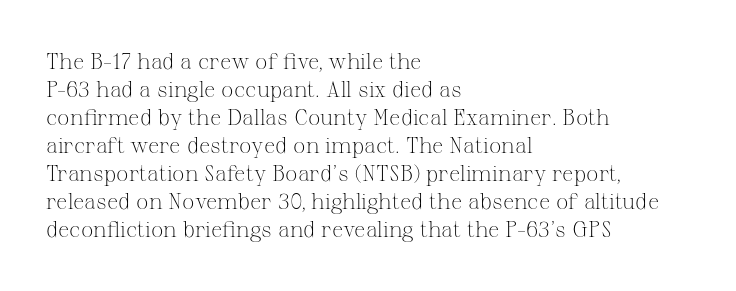
No extra ink here — the face is not bold. Students, observe: this is what conventionally led text looks like. Visually the block forms a straight wall on the left and a jagged coastline on the right. Clear beneath every line of the passage.
